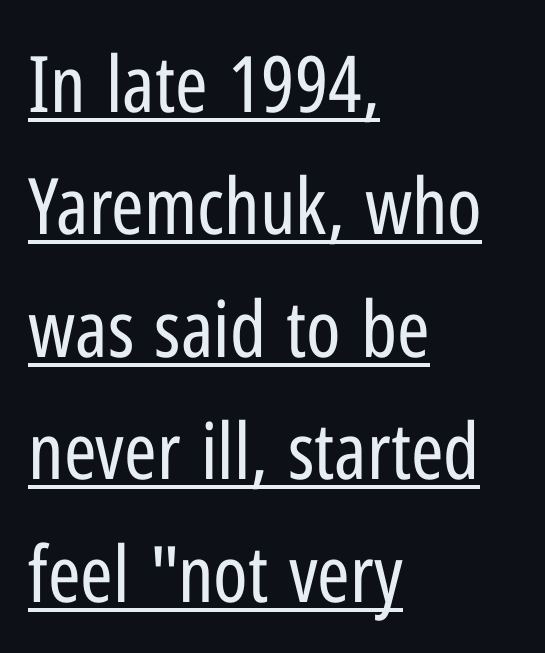
{"serif": "no", "italic": "no", "bold": "no", "weight": "regular", "width": "condensed", "stroke_contrast": "low", "x_height": "medium", "monospaced": "no", "underline": "yes", "align": "left", "line_spacing": "normal", "line_spacing_ratio": 1.57, "letter_spacing": "normal", "letter_spacing_em": 0.0, "glyph_px": 78}
